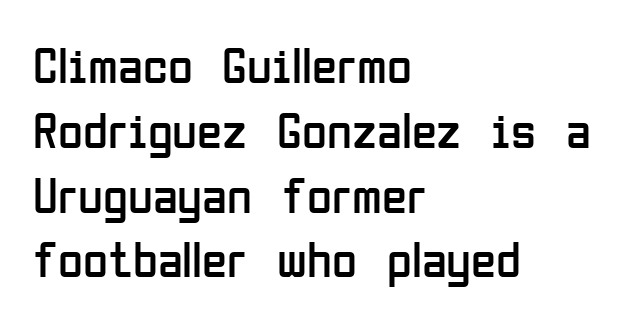
The image shows 51 px regular-weight, condensed sans-serif type, upright; set left-aligned, normal line spacing (1.27x), normal letter spacing, not underlined; low stroke contrast and a medium x-height.
